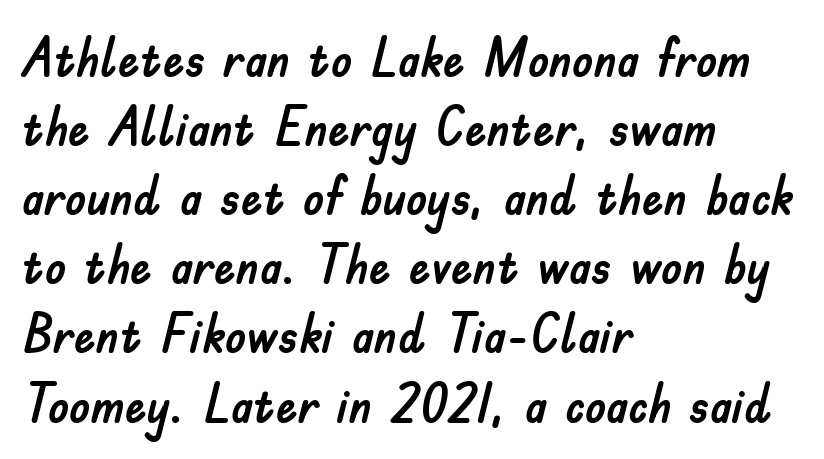
{"serif": "no", "width": "normal", "stroke_contrast": "low", "x_height": "small", "monospaced": "no", "underline": "no", "align": "left", "line_spacing": "normal", "line_spacing_ratio": 1.28, "letter_spacing": "normal", "letter_spacing_em": 0.0, "glyph_px": 54}
